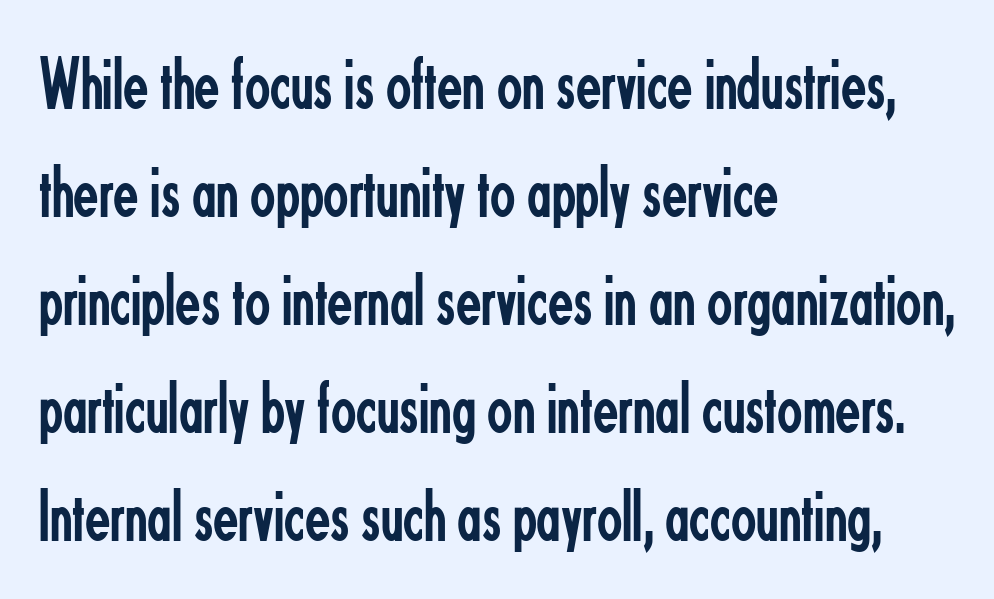
Q: Is the text bold? A: No.
Q: Is the text italic (slanted)? A: No, it is upright.
Q: Is the typeface a serif or a sans-serif typeface? A: Sans-serif.
Q: Is the text underlined? A: No.
Q: How is the paragraph aligned? A: Left-aligned.
Q: Is the spacing between letters normal or unusually wide? A: Normal.
Q: Is the spacing between lines tight, normal or loose? A: Normal.
Q: Width (condensed, normal, or wide)? A: Condensed.
Q: Stroke contrast? A: Low.
Q: x-height? A: Small.
Q: Monospaced? A: No.
